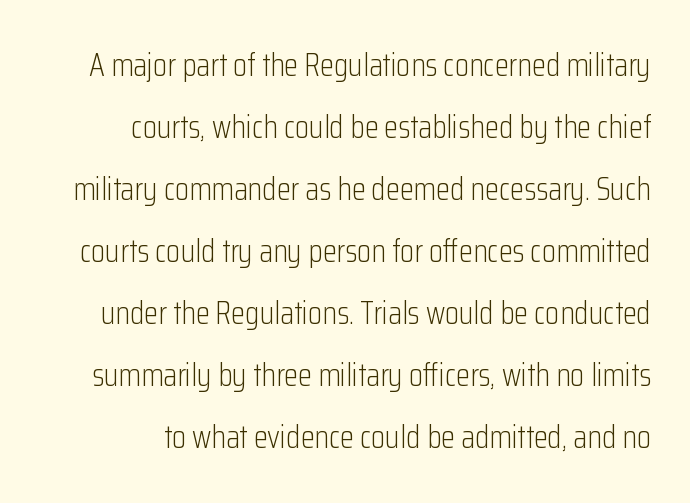
{"serif": "no", "italic": "no", "bold": "no", "weight": "light", "width": "condensed", "stroke_contrast": "low", "x_height": "medium", "monospaced": "no", "underline": "no", "align": "right", "line_spacing": "loose", "line_spacing_ratio": 1.94, "letter_spacing": "normal", "letter_spacing_em": 0.0, "glyph_px": 32}
